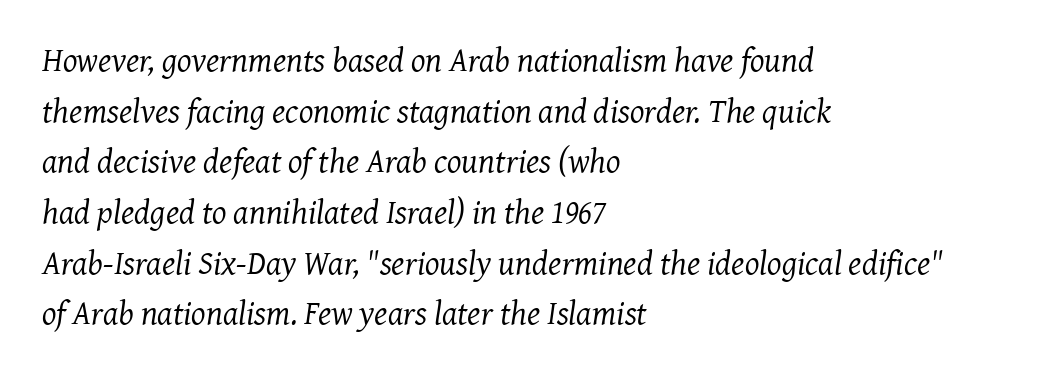
Q: Is the text bold? A: No.
Q: Is the text italic (slanted)? A: Yes, it leans right by about 7 degrees.
Q: Is the typeface a serif or a sans-serif typeface? A: Serif.
Q: Is the text underlined? A: No.
Q: How is the paragraph aligned? A: Left-aligned.
Q: Is the spacing between letters normal or unusually wide? A: Normal.
Q: Is the spacing between lines tight, normal or loose? A: Normal.
Q: Width (condensed, normal, or wide)? A: Normal.
Q: Stroke contrast? A: Medium.
Q: x-height? A: Medium.
Q: Monospaced? A: No.
